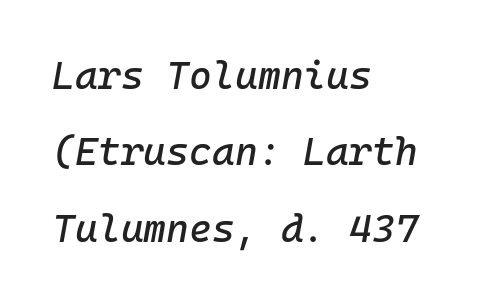
{"italic": "yes", "lean": "right", "slant_degrees": 10, "width": "normal", "stroke_contrast": "low", "x_height": "medium", "monospaced": "yes", "underline": "no", "align": "left", "line_spacing": "loose", "line_spacing_ratio": 1.96, "letter_spacing": "normal", "letter_spacing_em": 0.0, "glyph_px": 39}
